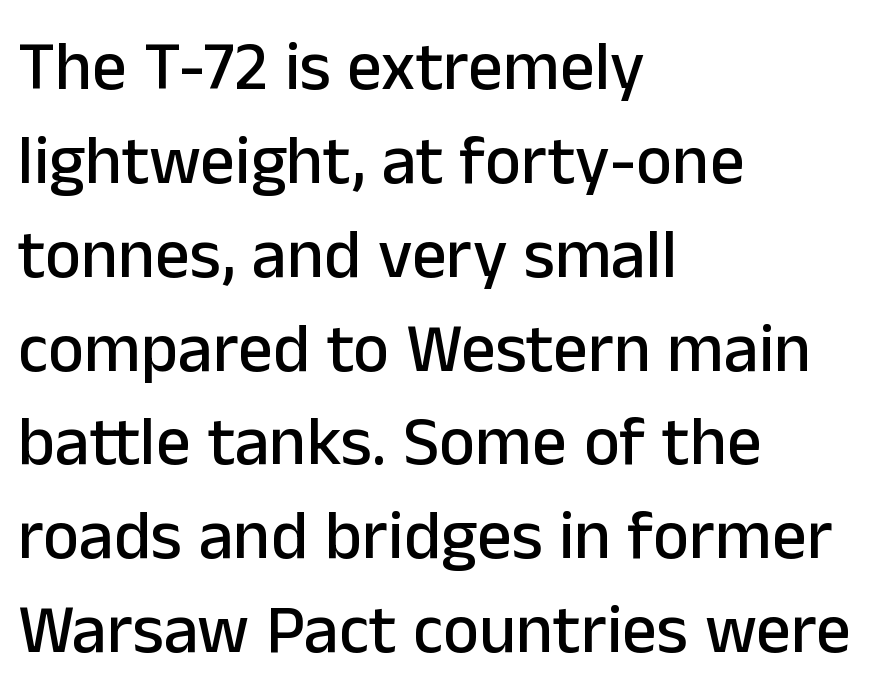
The image shows 69 px sans-serif type, upright; set left-aligned, normal line spacing (1.36x), normal letter spacing, not underlined; low stroke contrast and a medium x-height.
